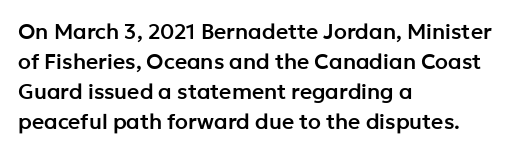
The gaps between neighbouring characters are ordinary and unremarkable. This rendering uses left alignment, leaving the right contour irregular. Horizontal bands of white between lines are of average thickness. The strip under each line holds only bare page. It's the straight-up-and-down kind of type.
